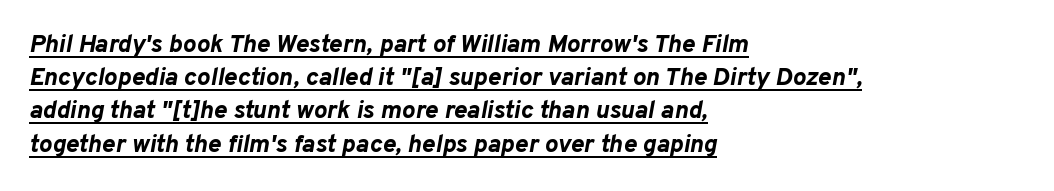
{"italic": "yes", "lean": "right", "slant_degrees": 10, "bold": "yes", "underline": "yes", "align": "left", "line_spacing": "normal", "line_spacing_ratio": 1.33, "letter_spacing": "normal", "letter_spacing_em": 0.0, "glyph_px": 25}
